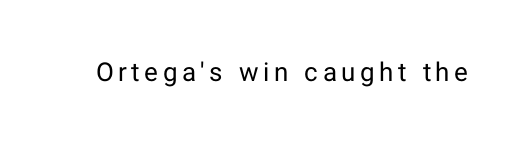
{"italic": "no", "bold": "no", "underline": "no", "glyph_px": 26}
